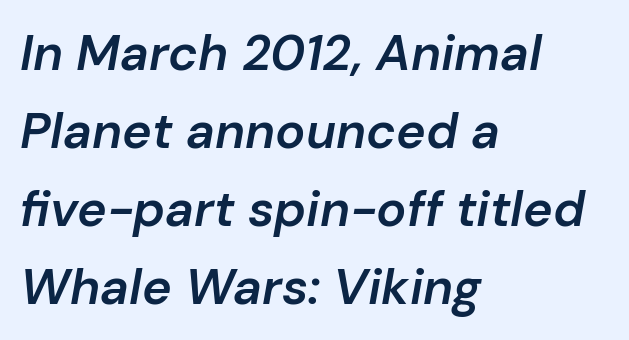
{"italic": "yes", "lean": "right", "slant_degrees": 10, "bold": "semi", "weight": "semibold", "width": "normal", "stroke_contrast": "low", "x_height": "medium", "monospaced": "no", "underline": "no", "align": "left", "line_spacing": "normal", "line_spacing_ratio": 1.56, "letter_spacing": "normal", "letter_spacing_em": 0.0, "glyph_px": 50}
